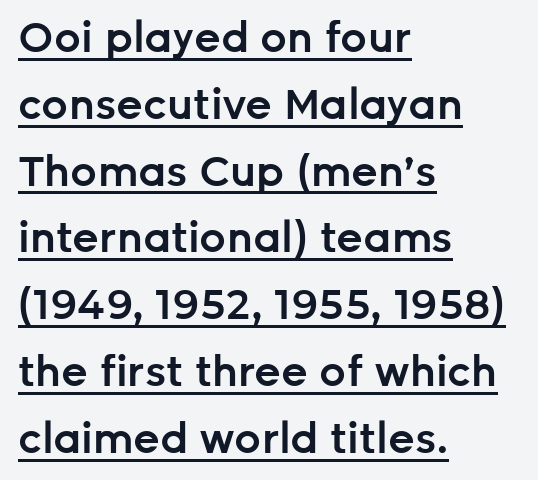
The image shows 42 px semibold sans-serif type, upright; set left-aligned, normal line spacing (1.59x), normal letter spacing, underlined; low stroke contrast and a medium x-height.
